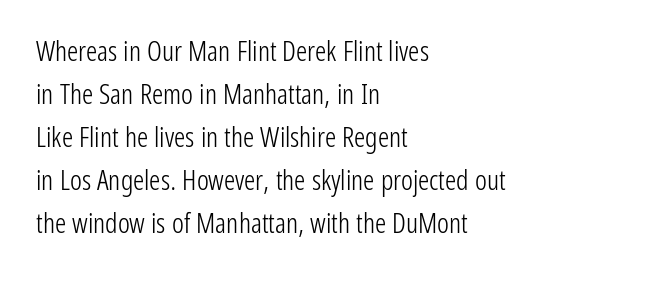
{"serif": "no", "italic": "no", "bold": "no", "weight": "light", "width": "condensed", "stroke_contrast": "low", "x_height": "medium", "monospaced": "no", "underline": "no", "align": "left", "line_spacing": "normal", "line_spacing_ratio": 1.54, "letter_spacing": "normal", "letter_spacing_em": 0.0, "glyph_px": 28}
